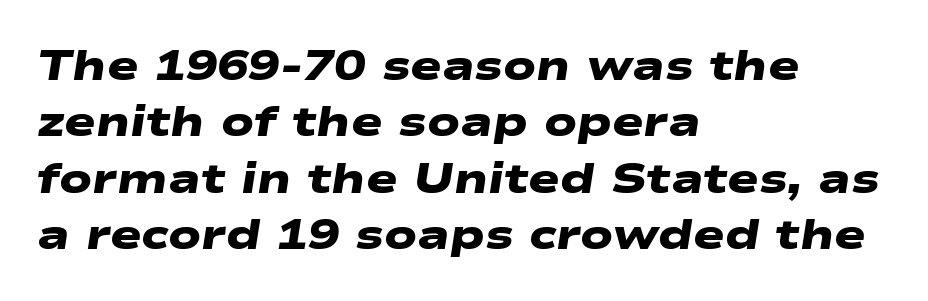
The sample has been set heavy, in full bold. Where is the straight margin? On the left. Nothing sits at the stroke ends, so this counts as sans-serif. Successive baselines arrive at the customary interval.
